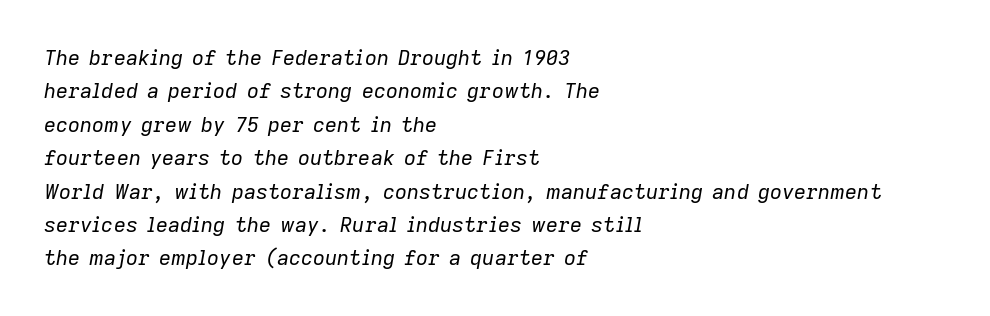
Anything drawn beneath the words? Only blank space. A typesetter would mark this as italic. In terms of letterspacing, this is plain default setting. These lines are set flush left with a ragged right edge.
